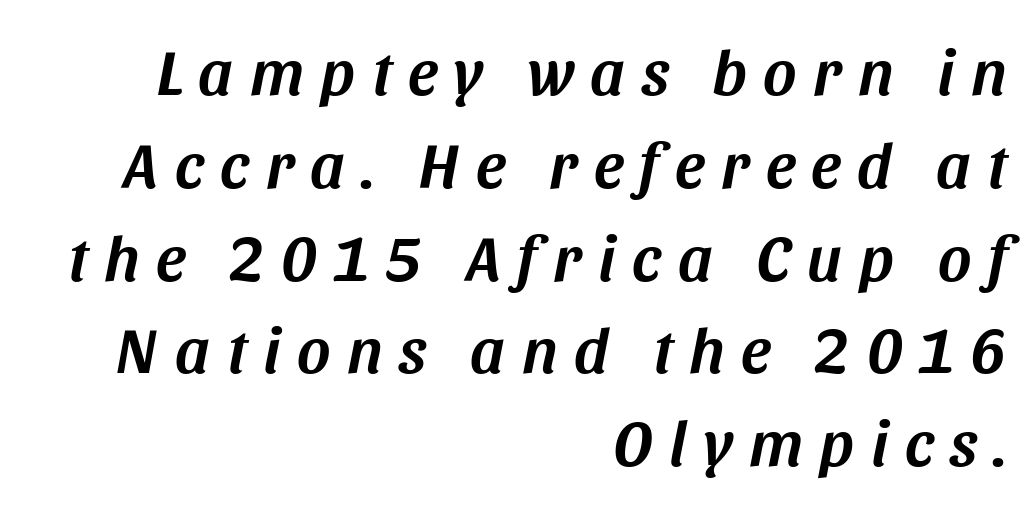
Right-aligned paragraph, ragged on the left. Yep, that's italic — everything's leaning. Display-style spreading of the glyphs; the letterfit is very open. Here the designer chose a conventional face with non-uniform glyph widths. Regular leading. This rendering features lettering with no underline.
